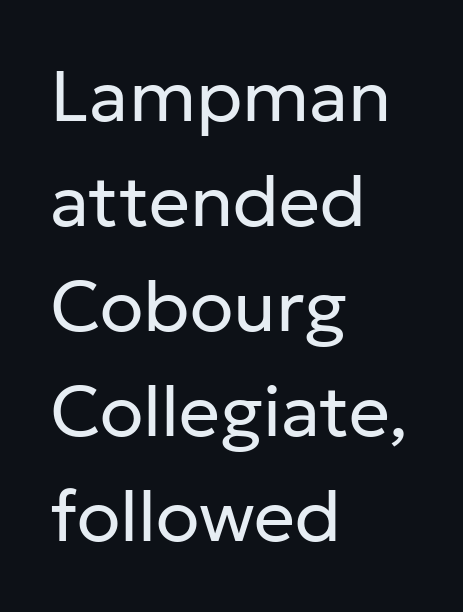
Q: Is the text bold? A: No.
Q: Is the text italic (slanted)? A: No, it is upright.
Q: Is the typeface a serif or a sans-serif typeface? A: Sans-serif.
Q: Is the text underlined? A: No.
Q: How is the paragraph aligned? A: Left-aligned.
Q: Is the spacing between letters normal or unusually wide? A: Normal.
Q: Is the spacing between lines tight, normal or loose? A: Normal.
Q: Width (condensed, normal, or wide)? A: Normal.
Q: Stroke contrast? A: Low.
Q: x-height? A: Medium.
Q: Monospaced? A: No.
